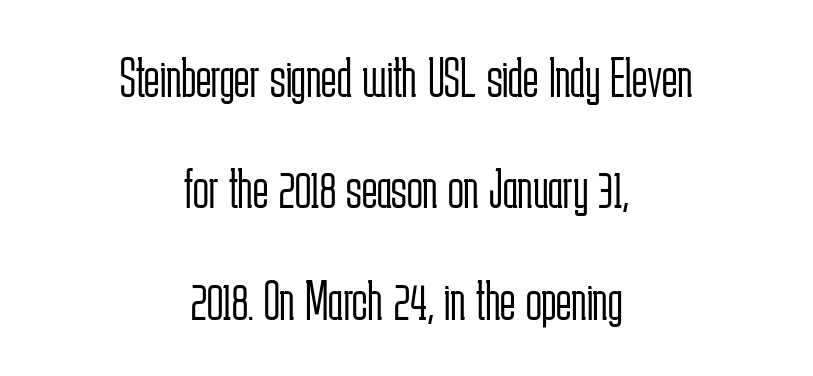
Q: Is the text bold? A: No.
Q: Is the text italic (slanted)? A: No, it is upright.
Q: Is the typeface a serif or a sans-serif typeface? A: Sans-serif.
Q: Is the text underlined? A: No.
Q: How is the paragraph aligned? A: Centered.
Q: Is the spacing between letters normal or unusually wide? A: Normal.
Q: Is the spacing between lines tight, normal or loose? A: Loose.
Q: Width (condensed, normal, or wide)? A: Condensed.
Q: Stroke contrast? A: Low.
Q: x-height? A: Medium.
Q: Monospaced? A: No.
